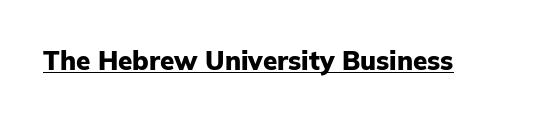
{"italic": "no", "bold": "yes", "underline": "yes", "letter_spacing": "normal", "letter_spacing_em": 0.0, "glyph_px": 26}
